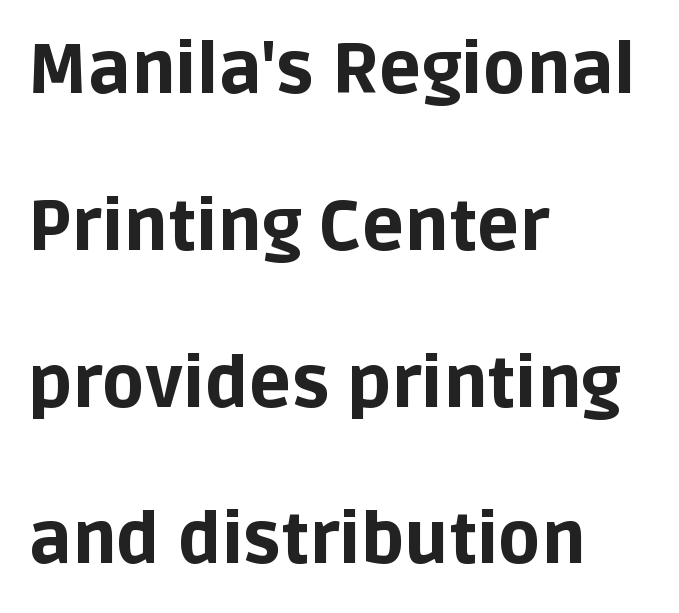
The vertical gap from one line to the next is large. You could call the tracking neutral — neither tight nor loose. Typographically, this falls in the sans-serif category. Teacher's note: observe the even left margin — that is flush-left alignment.
